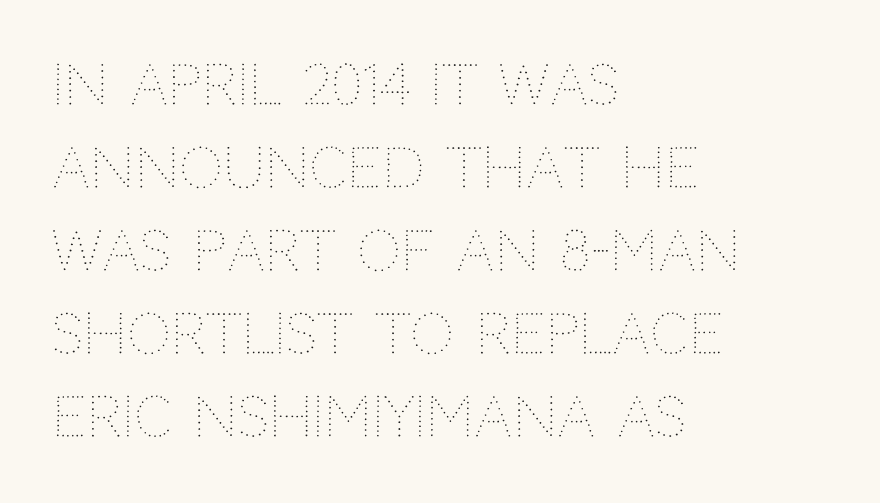
The glyphs are unaccompanied by any horizontal stroke below them. The letterforms sit shoulder to shoulder at normal distance. Do the letters lean? They stand straight. Where is the straight margin? On the left.
